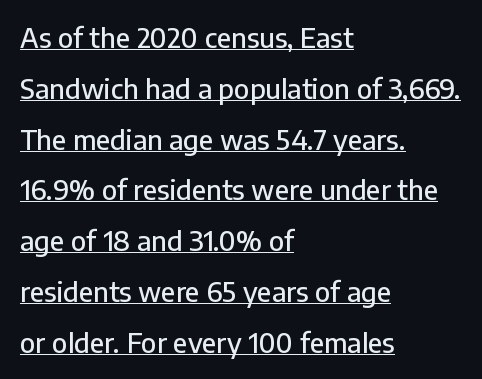
Q: Is the text italic (slanted)? A: No, it is upright.
Q: Is the text underlined? A: Yes.
Q: How is the paragraph aligned? A: Left-aligned.
Q: Is the spacing between letters normal or unusually wide? A: Normal.
